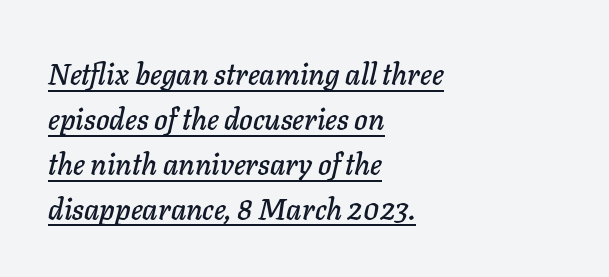
The image shows 29 px text type, italic (leaning right); set left-aligned, normal line spacing (1.55x), normal letter spacing, underlined; low stroke contrast and a medium x-height.
